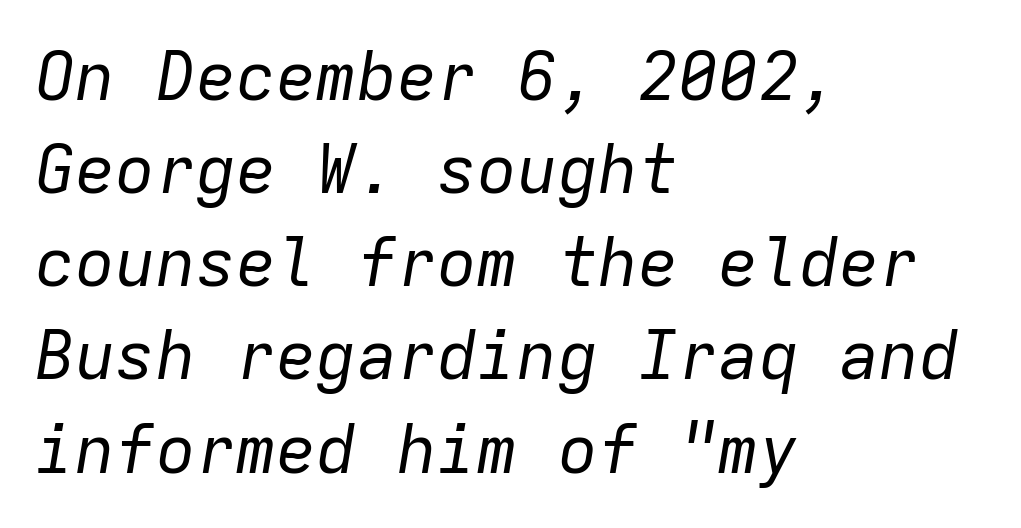
The image shows 67 px regular-weight type, italic (leaning right), monospaced; set left-aligned, normal line spacing (1.39x), normal letter spacing, not underlined; low stroke contrast and a medium x-height.
